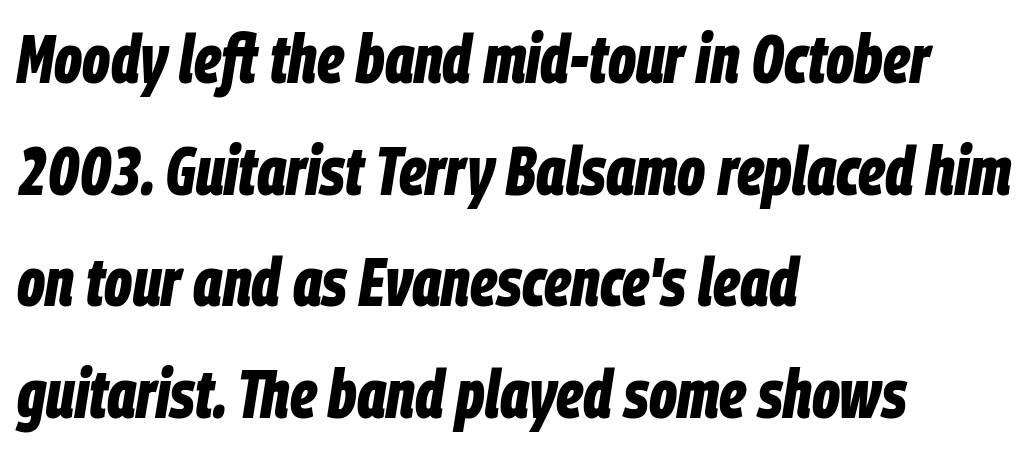
Each word holds together tightly as a unit, with standard inter-letter gaps. The space directly below the letters is spotless. Notice how the stems are inclined rather than vertical — that's the hallmark of italics. These lines sit exactly where default settings would place them.
